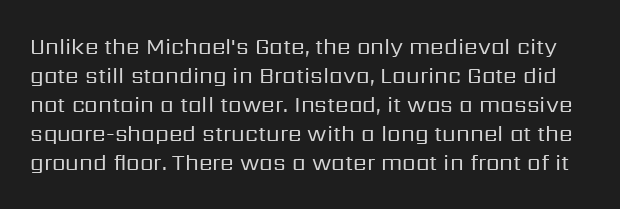
{"italic": "no", "bold": "no", "underline": "no", "line_spacing": "normal", "line_spacing_ratio": 1.32, "letter_spacing": "normal", "letter_spacing_em": 0.0, "glyph_px": 22}
